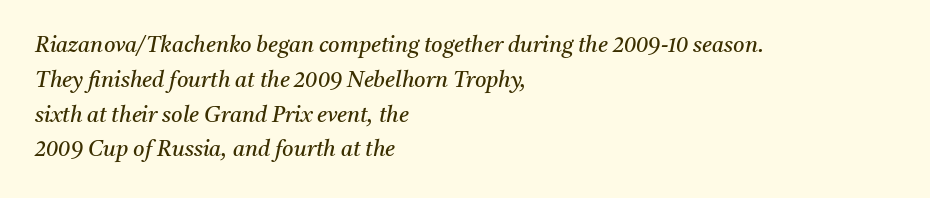
{"italic": "yes", "lean": "right", "slant_degrees": 11, "bold": "no", "underline": "no", "align": "left", "line_spacing": "normal", "line_spacing_ratio": 1.58, "letter_spacing": "normal", "letter_spacing_em": 0.0, "glyph_px": 22}
